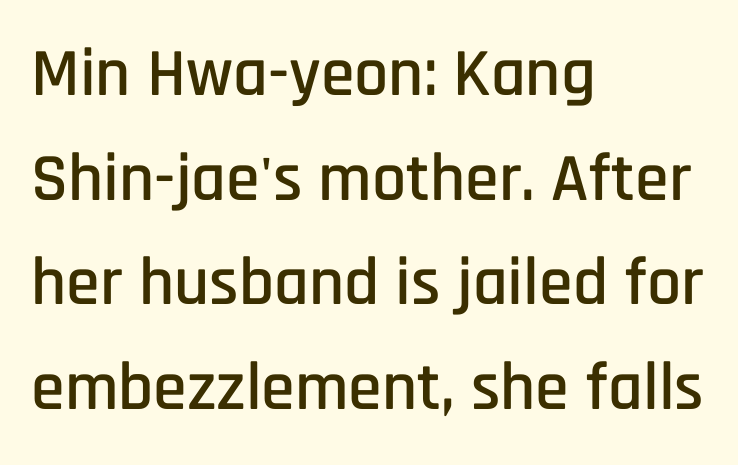
Q: Is the text italic (slanted)? A: No, it is upright.
Q: Is the typeface a serif or a sans-serif typeface? A: Sans-serif.
Q: Is the text underlined? A: No.
Q: How is the paragraph aligned? A: Left-aligned.
Q: Is the spacing between letters normal or unusually wide? A: Normal.
Q: Is the spacing between lines tight, normal or loose? A: Normal.
Q: Width (condensed, normal, or wide)? A: Condensed.
Q: Stroke contrast? A: Low.
Q: x-height? A: Large.
Q: Monospaced? A: No.
